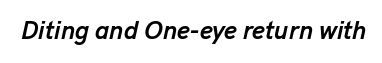
Bold? Absolutely — the strokes are thick and heavy. Check the space under the baseline: it is left empty. You can tell it's italic because the verticals aren't actually vertical. The face used here is rendered with its standard letterfit.
